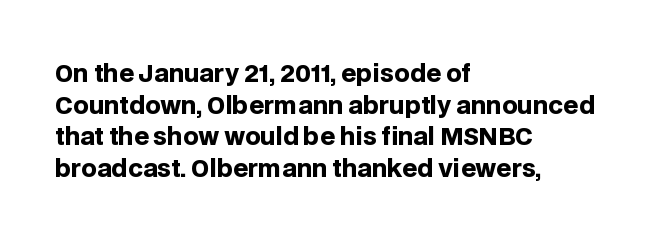
The image shows 24 px bold type, upright; set left-aligned, normal line spacing (1.32x), normal letter spacing, not underlined.
